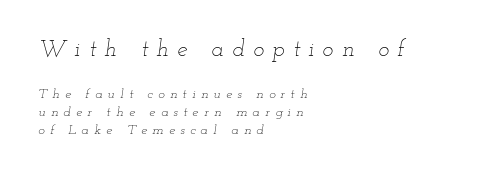
The upper block of text is set noticeably larger than the block beneath it. Glyph-to-glyph distance is far greater than everyday printed text. Vertical stems look standard width or narrower in stroke. Each new line begins a customary step beneath the previous one. The string is rendered with underlining switched off.
